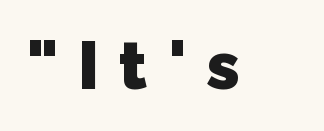
{"serif": "no", "bold": "yes", "weight": "heavy", "width": "normal", "stroke_contrast": "low", "x_height": "medium", "monospaced": "no", "underline": "no", "letter_spacing": "wide", "letter_spacing_em": 0.3, "glyph_px": 67}
